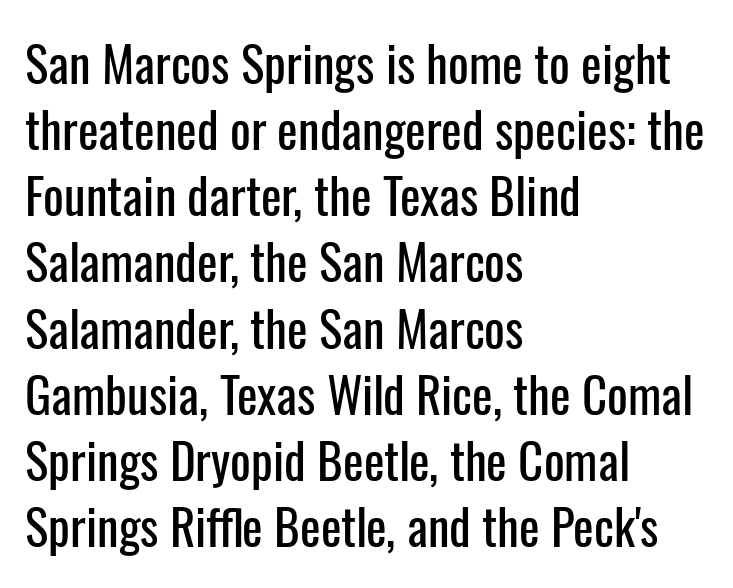
The image shows 49 px condensed sans-serif type, upright; set left-aligned, normal line spacing (1.35x), normal letter spacing, not underlined; low stroke contrast and a medium x-height.
